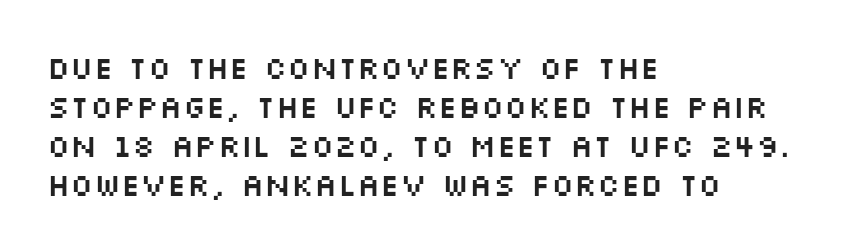
Q: Is the text italic (slanted)? A: No, it is upright.
Q: Is the typeface a serif or a sans-serif typeface? A: Sans-serif.
Q: Is the text underlined? A: No.
Q: How is the paragraph aligned? A: Left-aligned.
Q: Is the spacing between letters normal or unusually wide? A: Normal.
Q: Is the spacing between lines tight, normal or loose? A: Normal.
Q: Width (condensed, normal, or wide)? A: Wide.
Q: Stroke contrast? A: Medium.
Q: x-height? A: Large.
Q: Monospaced? A: No.
